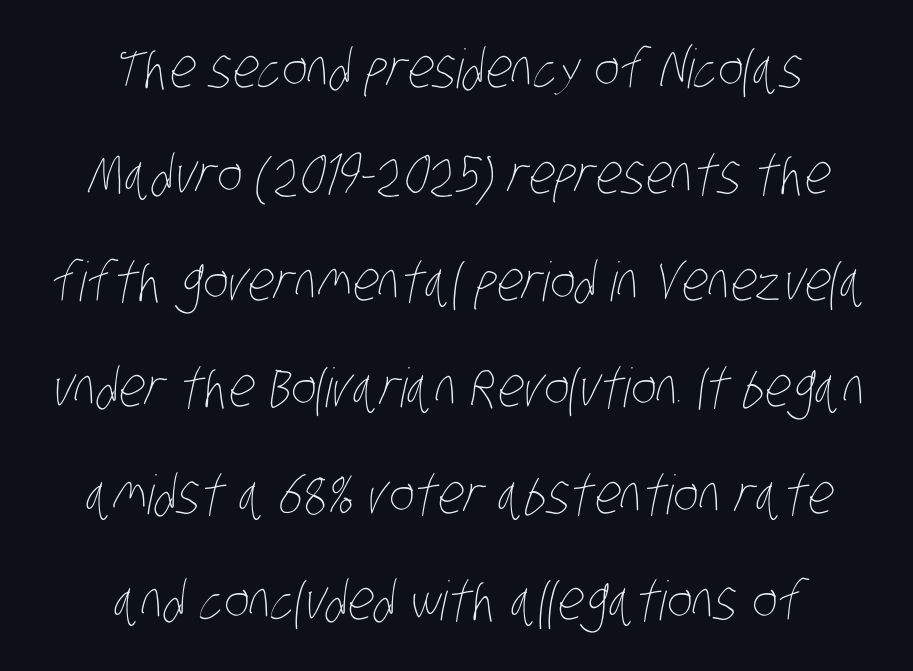
The text block is weighted toward neither margin, spreading evenly from the middle. The space between consecutive lines is lavish. Unbolded letterforms with no extra heft. Character widths vary here, with narrow letters taking less room than wide ones.
